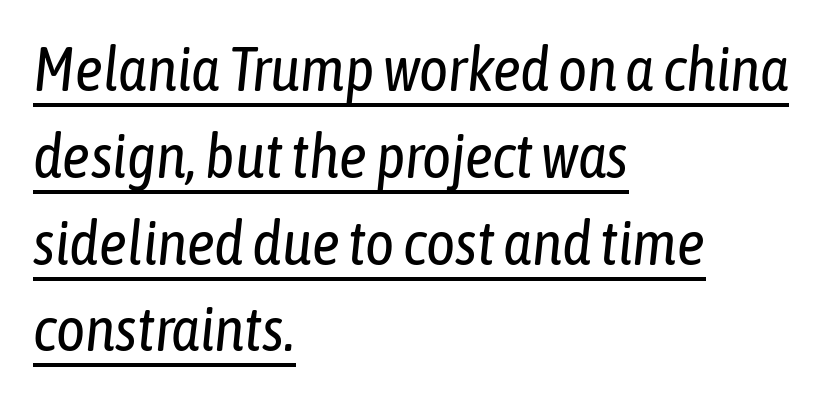
Q: Is the text bold? A: No.
Q: Is the text italic (slanted)? A: Yes, it leans right by about 6 degrees.
Q: Is the text underlined? A: Yes.
Q: How is the paragraph aligned? A: Left-aligned.
Q: Is the spacing between letters normal or unusually wide? A: Normal.
Q: Is the spacing between lines tight, normal or loose? A: Normal.
Q: Width (condensed, normal, or wide)? A: Condensed.
Q: Stroke contrast? A: Low.
Q: x-height? A: Medium.
Q: Monospaced? A: No.
